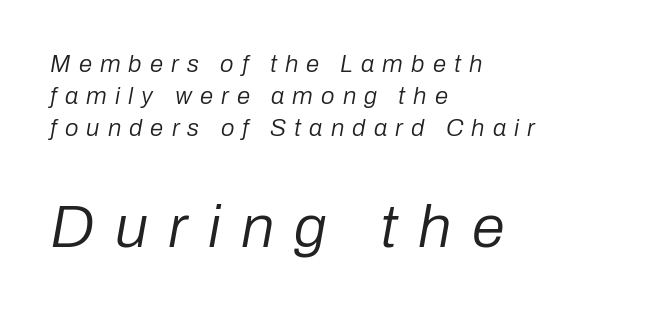
{"italic": "yes", "lean": "right", "slant_degrees": 10, "bold": "no", "weight": "regular", "width": "normal", "stroke_contrast": "low", "x_height": "medium", "monospaced": "no", "underline": "no", "align": "left", "line_spacing": "normal", "line_spacing_ratio": 1.34, "letter_spacing": "wide", "letter_spacing_em": 0.34, "larger_block": "second", "size_ratio": 2.5, "glyph_px": 60}
